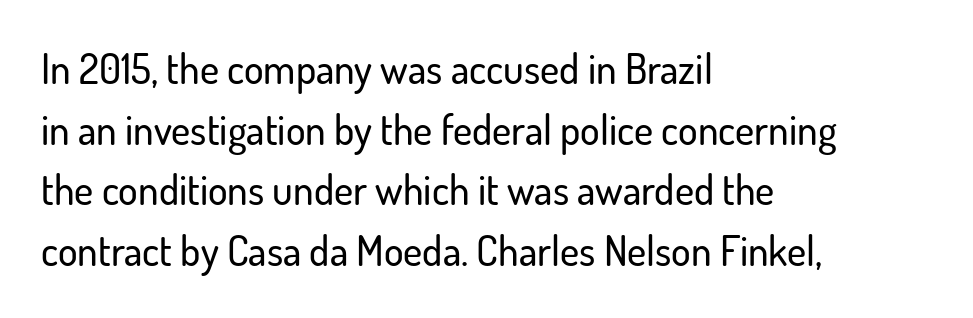
Q: Is the text italic (slanted)? A: No, it is upright.
Q: Is the typeface a serif or a sans-serif typeface? A: Sans-serif.
Q: Is the text underlined? A: No.
Q: How is the paragraph aligned? A: Left-aligned.
Q: Is the spacing between letters normal or unusually wide? A: Normal.
Q: Is the spacing between lines tight, normal or loose? A: Normal.
Q: Width (condensed, normal, or wide)? A: Normal.
Q: Stroke contrast? A: Low.
Q: x-height? A: Small.
Q: Monospaced? A: No.
